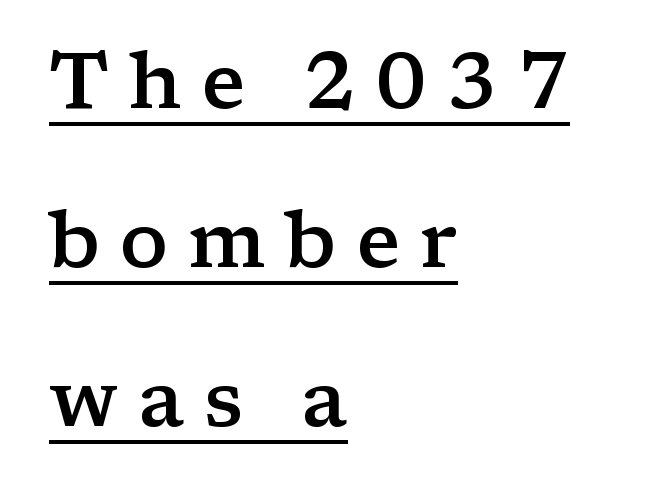
{"serif": "yes", "italic": "no", "bold": "semi", "weight": "semibold", "width": "wide", "stroke_contrast": "low", "x_height": "medium", "monospaced": "no", "underline": "yes", "align": "left", "line_spacing": "loose", "line_spacing_ratio": 1.99, "letter_spacing": "wide", "letter_spacing_em": 0.24, "glyph_px": 80}
